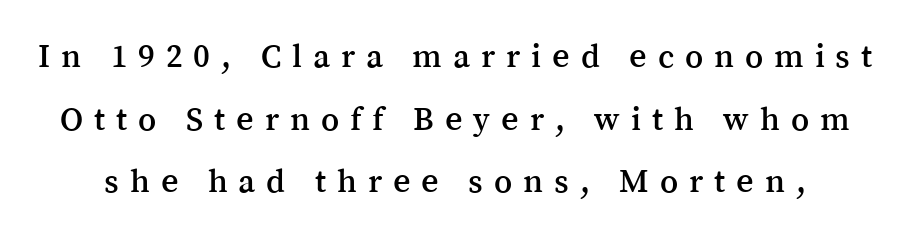
Posture: upright roman. Substantial extra tracking has been applied to these lines. The face used here is seriffed, in the tradition of book romans. Spacing verdict: proportional, widths tailored to each character. Type without underlining.
